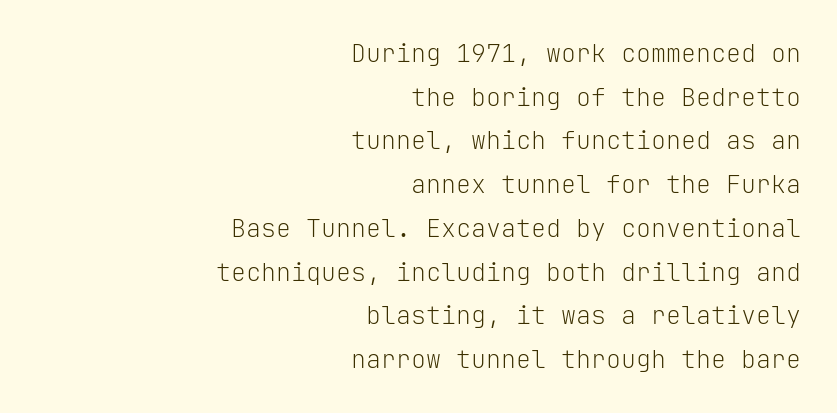
Words appear dense and cohesive because spacing is normal. The space beneath each line is pristine and unruled. Quick note: not italic, upright. Weight: in the light-to-regular range.
